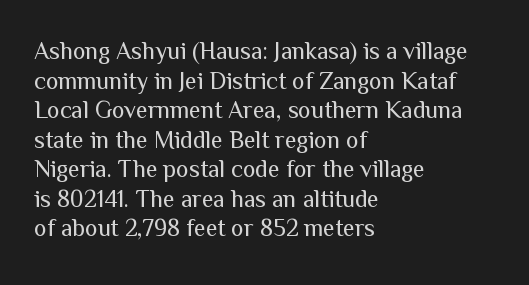
Words appear dense and cohesive because spacing is normal. Stem width sits at or under what a default text font uses. Honestly, there is no underline to notice here at all. The lettering stays uniformly vertical, giving the passage a roman look.
